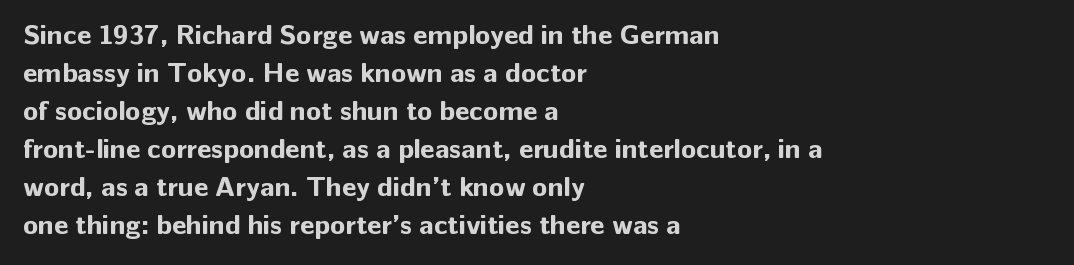
{"serif": "no", "italic": "no", "bold": "yes", "weight": "bold", "width": "normal", "stroke_contrast": "low", "x_height": "medium", "monospaced": "no", "underline": "no", "align": "left", "line_spacing": "normal", "line_spacing_ratio": 1.36, "letter_spacing": "normal", "letter_spacing_em": 0.0, "glyph_px": 28}
